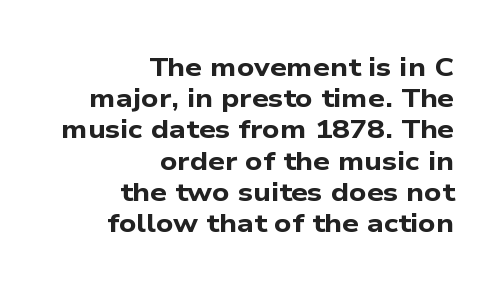
The image shows 26 px bold type; set right-aligned, line spacing 1.2x, normal letter spacing, not underlined.
